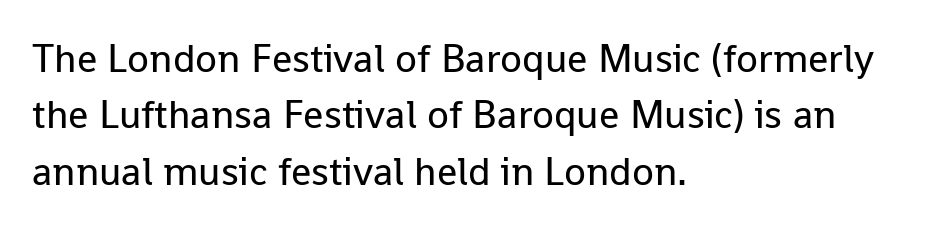
{"serif": "no", "italic": "no", "bold": "no", "weight": "regular", "width": "normal", "stroke_contrast": "low", "x_height": "medium", "monospaced": "no", "underline": "no", "align": "left", "line_spacing": "normal", "line_spacing_ratio": 1.41, "letter_spacing": "normal", "letter_spacing_em": 0.0, "glyph_px": 40}
